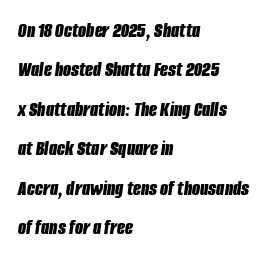
Emphasis-style slanted type is in use. The space beneath each line is pristine and unruled. The glyphs have the mass of a bold cut. Words appear dense and cohesive because spacing is normal. Caption: multi-line text, flush left, ragged right.
